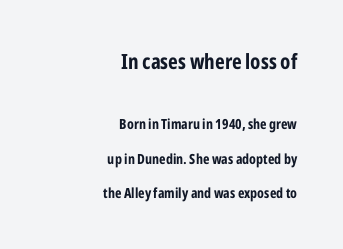
{"italic": "no", "bold": "yes", "underline": "no", "align": "right", "line_spacing": "loose", "line_spacing_ratio": 2.45, "letter_spacing": "normal", "letter_spacing_em": 0.0, "larger_block": "first", "size_ratio": 1.5, "glyph_px": 21}
